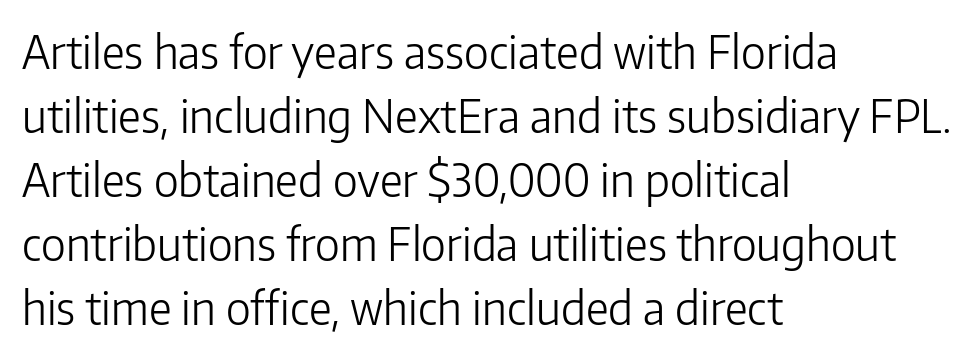
{"serif": "no", "italic": "no", "bold": "no", "weight": "light", "width": "normal", "stroke_contrast": "low", "x_height": "medium", "monospaced": "no", "underline": "no", "align": "left", "line_spacing": "normal", "line_spacing_ratio": 1.42, "letter_spacing": "normal", "letter_spacing_em": 0.0, "glyph_px": 45}
